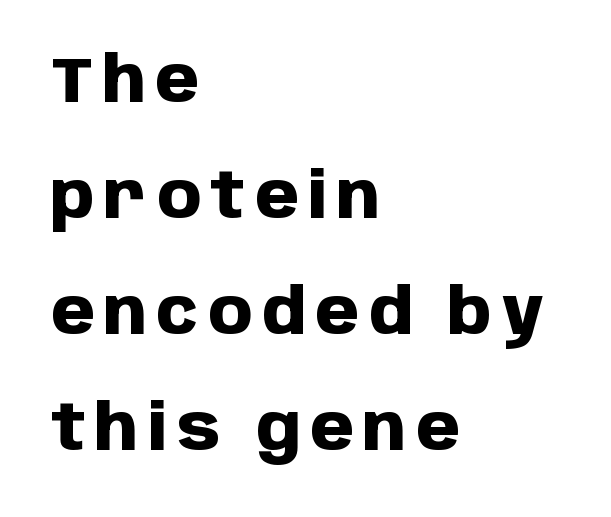
The image shows 63 px heavy sans-serif type, upright; set left-aligned, line spacing 1.84x, not underlined; low stroke contrast and a large x-height.
